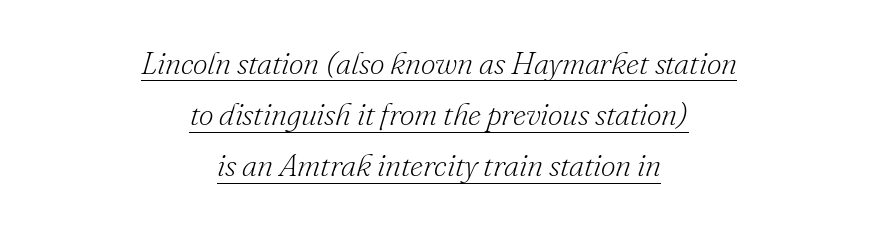
Q: Is the text bold? A: No.
Q: Is the text italic (slanted)? A: Yes, it leans right by about 16 degrees.
Q: Is the typeface a serif or a sans-serif typeface? A: Serif.
Q: Is the text underlined? A: Yes.
Q: How is the paragraph aligned? A: Centered.
Q: Is the spacing between letters normal or unusually wide? A: Normal.
Q: Is the spacing between lines tight, normal or loose? A: Normal.
Q: Width (condensed, normal, or wide)? A: Normal.
Q: Stroke contrast? A: Low.
Q: x-height? A: Small.
Q: Monospaced? A: No.
